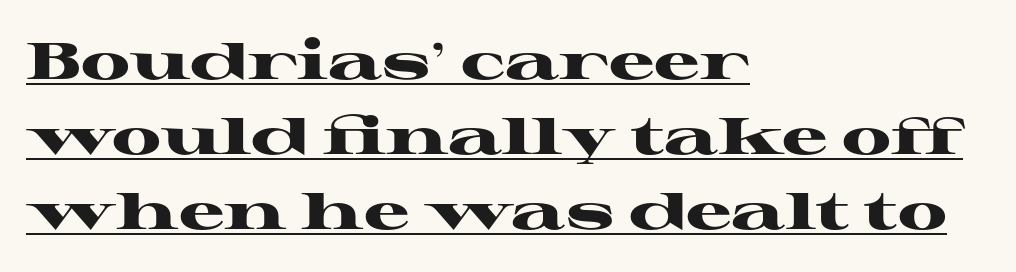
The image shows 51 px heavy, wide serif type, upright; set left-aligned, normal line spacing (1.47x), normal letter spacing, underlined; high stroke contrast and a medium x-height.
